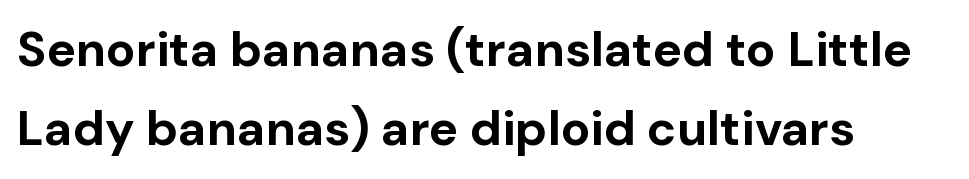
The image shows 49 px bold sans-serif type, upright; set left-aligned, normal line spacing (1.62x), normal letter spacing, not underlined; low stroke contrast and a medium x-height.
